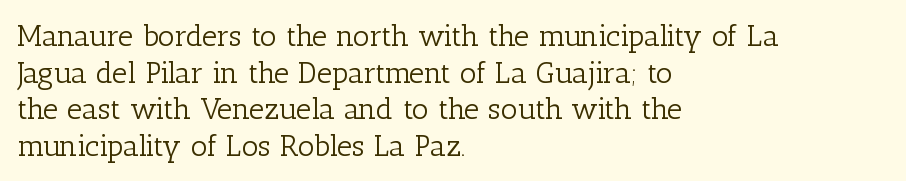
The image shows 30 px light serif type, upright; set left-aligned, line spacing 1.22x, normal letter spacing, not underlined; low stroke contrast and a medium x-height.
